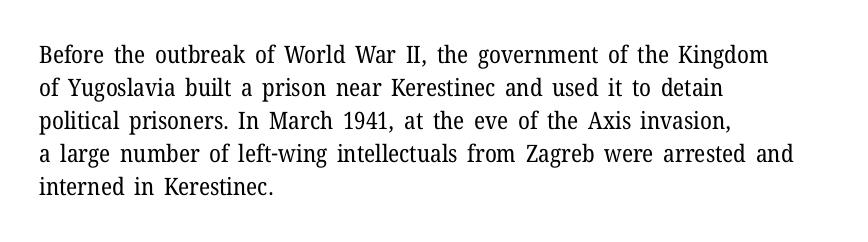
Q: Is the text bold? A: No.
Q: Is the text italic (slanted)? A: No, it is upright.
Q: Is the text underlined? A: No.
Q: How is the paragraph aligned? A: Left-aligned.
Q: Is the spacing between letters normal or unusually wide? A: Normal.
Q: Is the spacing between lines tight, normal or loose? A: Normal.
